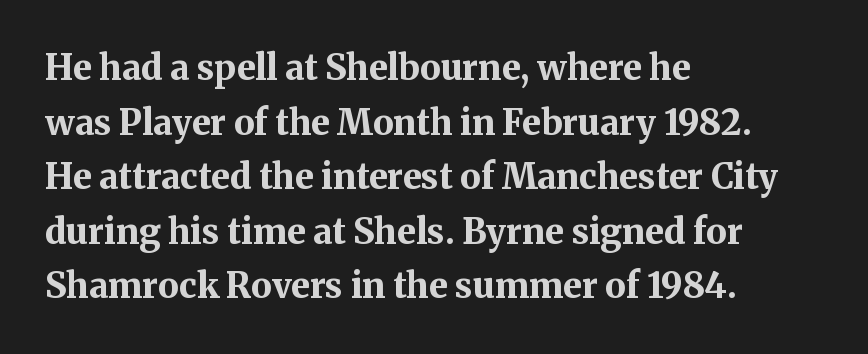
Q: Is the text bold? A: Yes.
Q: Is the text italic (slanted)? A: No, it is upright.
Q: Is the typeface a serif or a sans-serif typeface? A: Serif.
Q: Is the text underlined? A: No.
Q: How is the paragraph aligned? A: Left-aligned.
Q: Is the spacing between letters normal or unusually wide? A: Normal.
Q: Is the spacing between lines tight, normal or loose? A: Normal.
Q: Width (condensed, normal, or wide)? A: Normal.
Q: Stroke contrast? A: Medium.
Q: x-height? A: Medium.
Q: Monospaced? A: No.
